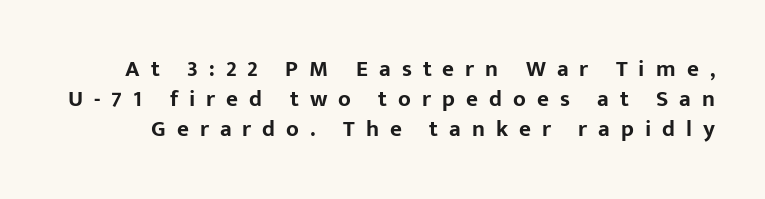
The image shows 23 px bold type, upright; set normal line spacing (1.3x), unusually wide letter spacing (+0.48 em), not underlined.
